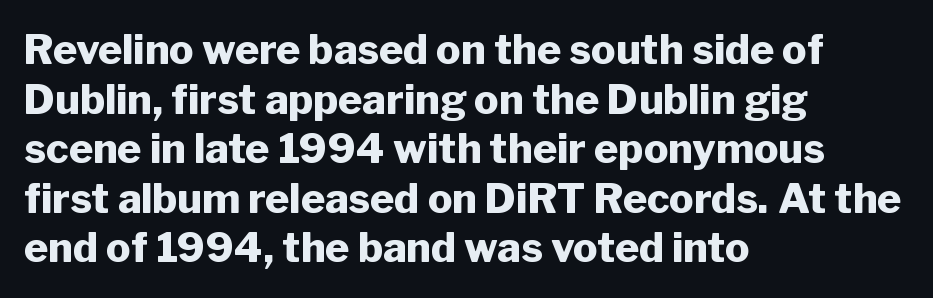
{"serif": "no", "italic": "no", "bold": "yes", "weight": "heavy", "width": "normal", "stroke_contrast": "low", "x_height": "medium", "monospaced": "no", "underline": "no", "align": "left", "line_spacing_ratio": 1.21, "letter_spacing": "normal", "letter_spacing_em": 0.0, "glyph_px": 41}
